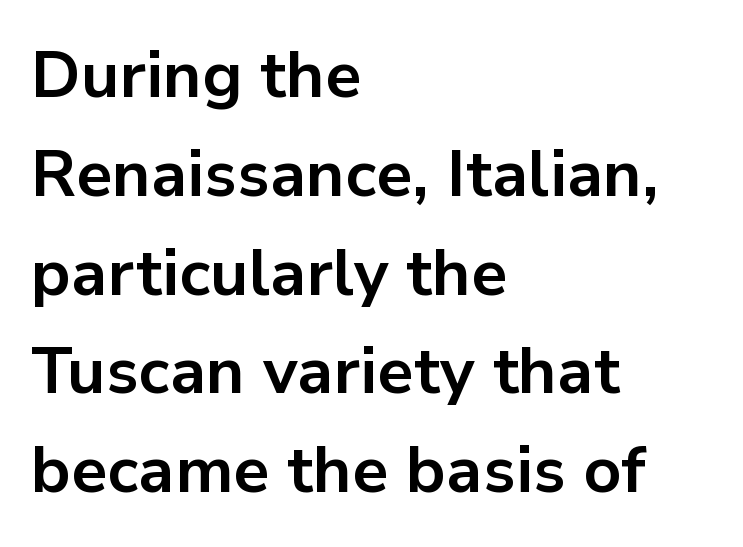
This sample keeps an unexceptional amount of space between lines. Plain, unruled lines of type. These lines were composed using upright roman letters. One-word summary of the alignment: left. A typesetter would call this proportional, since set widths differ per character. Is this a sans? Yes — the strokes have no serifs.
